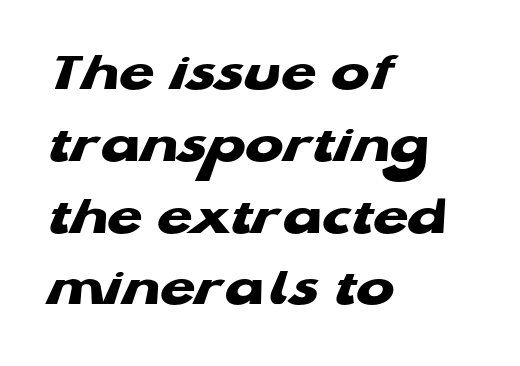
Q: Is the text bold? A: Yes.
Q: Is the typeface a serif or a sans-serif typeface? A: Sans-serif.
Q: Is the text underlined? A: No.
Q: How is the paragraph aligned? A: Left-aligned.
Q: Is the spacing between letters normal or unusually wide? A: Normal.
Q: Is the spacing between lines tight, normal or loose? A: Normal.
Q: Width (condensed, normal, or wide)? A: Wide.
Q: Stroke contrast? A: Low.
Q: x-height? A: Medium.
Q: Monospaced? A: No.
